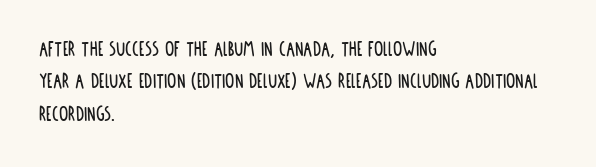
Q: Is the text italic (slanted)? A: No, it is upright.
Q: Is the text underlined? A: No.
Q: How is the paragraph aligned? A: Left-aligned.
Q: Is the spacing between letters normal or unusually wide? A: Normal.
Q: Is the spacing between lines tight, normal or loose? A: Normal.
